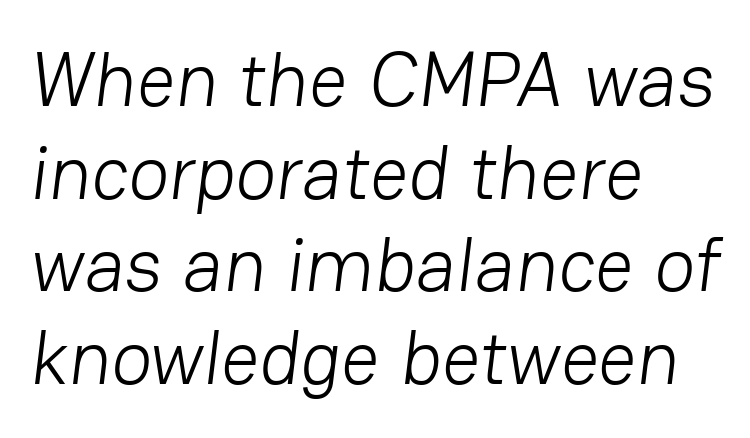
The image shows 76 px light sans-serif type; set left-aligned, line spacing 1.22x, normal letter spacing, not underlined; low stroke contrast and a medium x-height.
